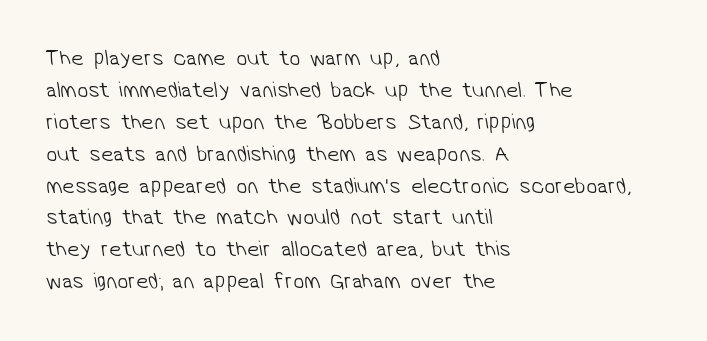
All the whitespace from short lines collects on the right. The specimen omits any rule beneath the text block's lines. No extra tracking has been applied to these lines. The weight would be labelled regular, book, light, or lighter still.
